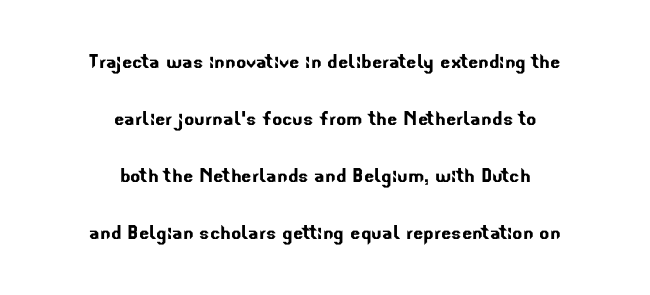
Q: Is the text underlined? A: No.
Q: How is the paragraph aligned? A: Centered.
Q: Is the spacing between letters normal or unusually wide? A: Normal.
Q: Is the spacing between lines tight, normal or loose? A: Loose.
